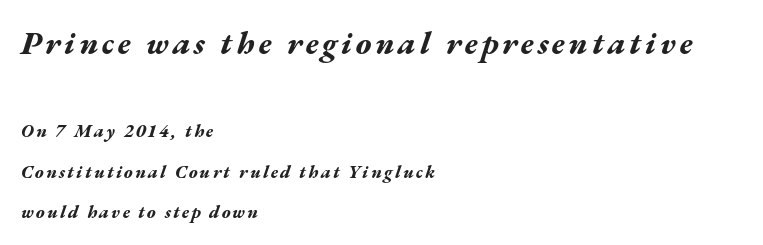
Q: Is the text bold? A: Yes.
Q: Is the text italic (slanted)? A: Yes, it leans right by about 17 degrees.
Q: Is the text underlined? A: No.
Q: How is the paragraph aligned? A: Left-aligned.
Q: Is the spacing between lines tight, normal or loose? A: Loose.
Q: Which block of text is set in a larger size, the first (top) or the second (bottom)? A: The first (top) one.
Q: Width (condensed, normal, or wide)? A: Wide.
Q: Stroke contrast? A: Medium.
Q: x-height? A: Medium.
Q: Monospaced? A: No.
